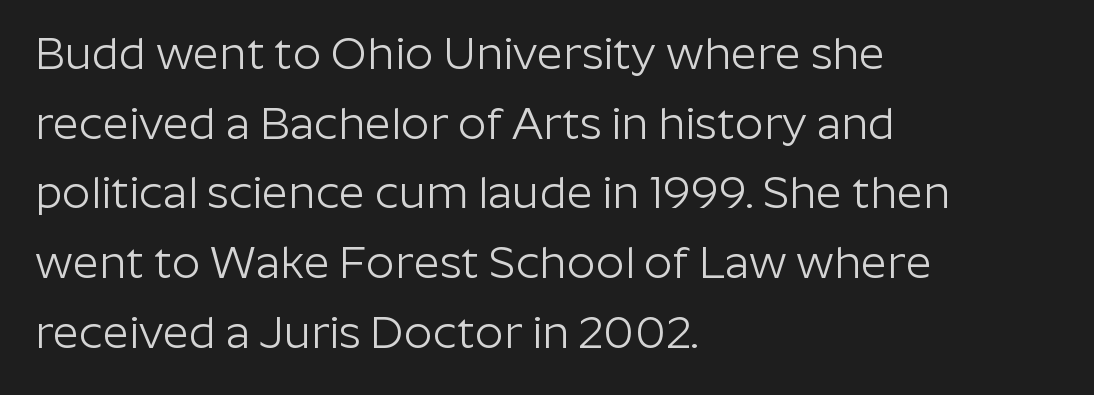
{"serif": "no", "italic": "no", "bold": "no", "weight": "light", "width": "normal", "stroke_contrast": "low", "x_height": "medium", "monospaced": "no", "underline": "no", "align": "left", "line_spacing": "normal", "line_spacing_ratio": 1.55, "letter_spacing": "normal", "letter_spacing_em": 0.0, "glyph_px": 45}
